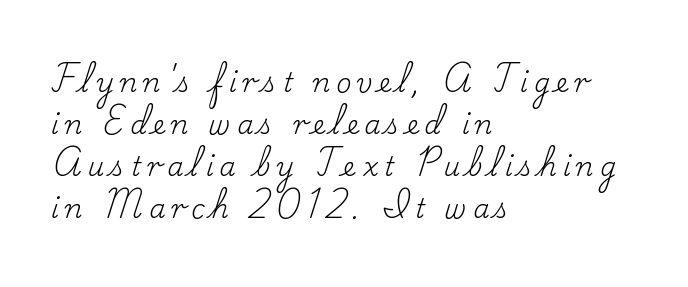
Check under the words: just untouched page. Regular leading. The typesetting does not lean heavy: it is not bold. This rendering uses left alignment, leaving the right contour irregular. Is the letter spacing exaggerated? Yes — the characters are pushed far apart.
